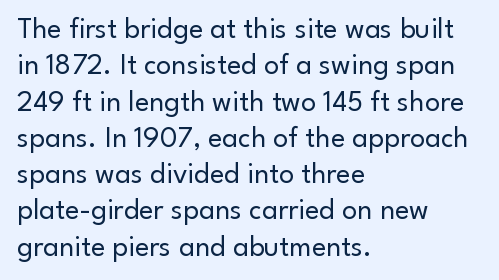
{"serif": "no", "italic": "no", "bold": "no", "weight": "regular", "width": "normal", "stroke_contrast": "low", "x_height": "small", "monospaced": "no", "underline": "no", "align": "left", "line_spacing_ratio": 1.21, "letter_spacing": "normal", "letter_spacing_em": 0.0, "glyph_px": 30}
